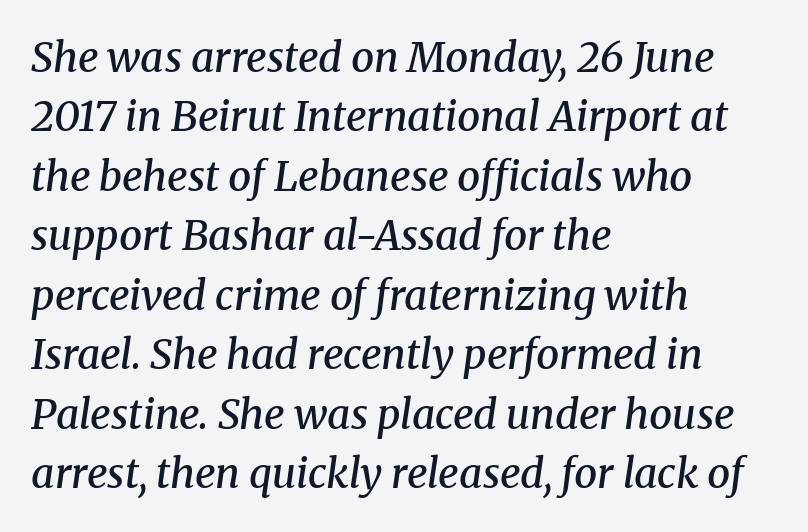
{"serif": "yes", "italic": "yes", "lean": "right", "slant_degrees": 8, "bold": "semi", "weight": "semibold", "width": "normal", "stroke_contrast": "medium", "x_height": "medium", "monospaced": "no", "underline": "no", "align": "left", "line_spacing": "normal", "line_spacing_ratio": 1.45, "letter_spacing": "normal", "letter_spacing_em": 0.0, "glyph_px": 41}
